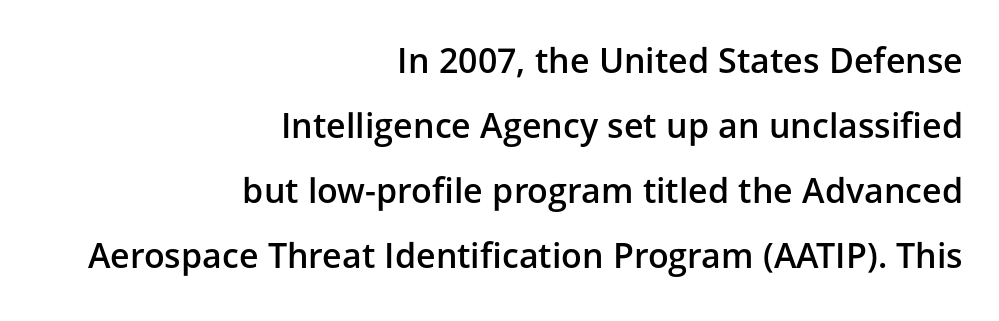
A typesetter would call this proportional, since set widths differ per character. Is there any slant? The stems are plumb. Airy leading. Caption: semibold face, moderately heavy strokes. Unmarked baselines from the first word to the last. A typesetter would label this face a sans.
